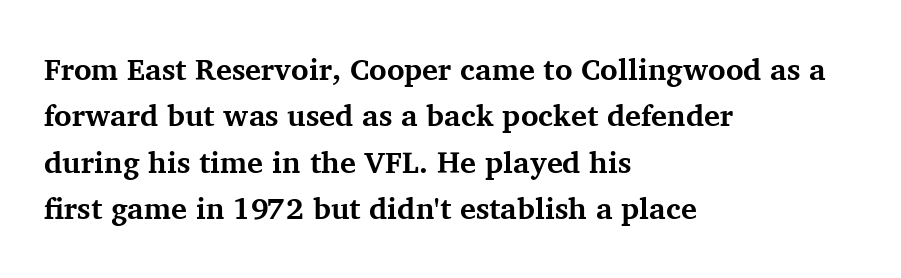
Q: Is the text bold? A: Yes.
Q: Is the text italic (slanted)? A: No, it is upright.
Q: Is the typeface a serif or a sans-serif typeface? A: Serif.
Q: Is the text underlined? A: No.
Q: How is the paragraph aligned? A: Left-aligned.
Q: Is the spacing between letters normal or unusually wide? A: Normal.
Q: Is the spacing between lines tight, normal or loose? A: Normal.
Q: Width (condensed, normal, or wide)? A: Normal.
Q: Stroke contrast? A: Medium.
Q: x-height? A: Medium.
Q: Monospaced? A: No.
